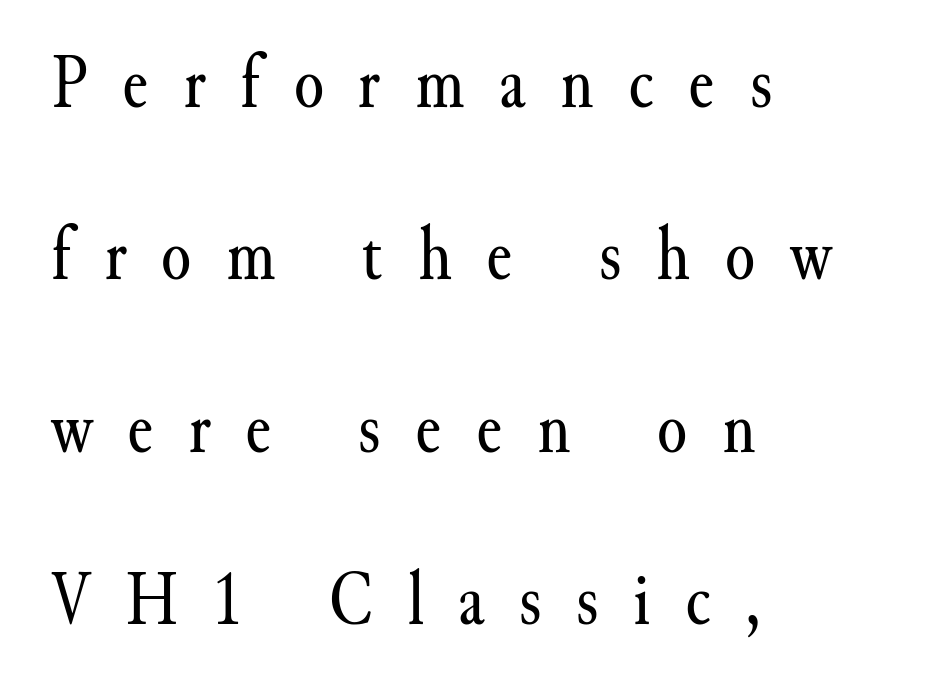
{"serif": "yes", "italic": "no", "bold": "no", "weight": "regular", "width": "normal", "stroke_contrast": "medium", "x_height": "small", "monospaced": "no", "underline": "no", "align": "left", "line_spacing": "loose", "line_spacing_ratio": 2.24, "letter_spacing": "wide", "letter_spacing_em": 0.45, "glyph_px": 77}
